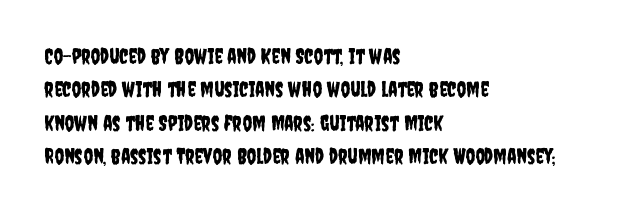
Nobody drew a line under any word here. A student would call this left alignment; a typographer would say flush left, rag right. Rendered with straight, roman letterforms. In terms of leading, this rendering sits right in the middle. Characters follow at the spacing the type designer built in.
